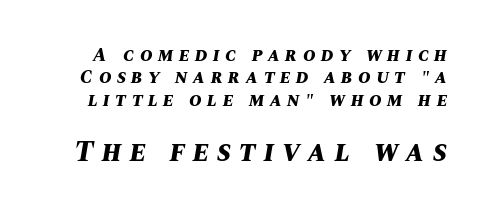
{"italic": "yes", "lean": "right", "slant_degrees": 10, "bold": "yes", "weight": "bold", "width": "normal", "stroke_contrast": "medium", "x_height": "large", "monospaced": "no", "underline": "no", "line_spacing_ratio": 1.18, "letter_spacing": "wide", "letter_spacing_em": 0.29, "larger_block": "second", "size_ratio": 1.53, "glyph_px": 29}
